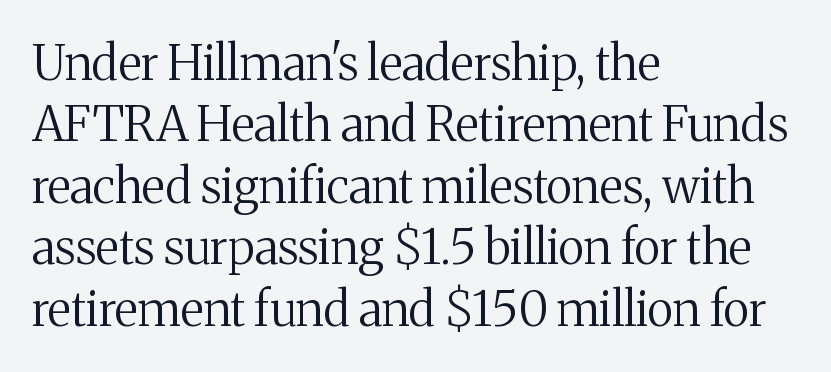
If you drew a ruler down the left edge, every line would touch it. A typesetter would call this zero additional tracking. Regular leading. The face used here is seriffed, in the tradition of book romans.
